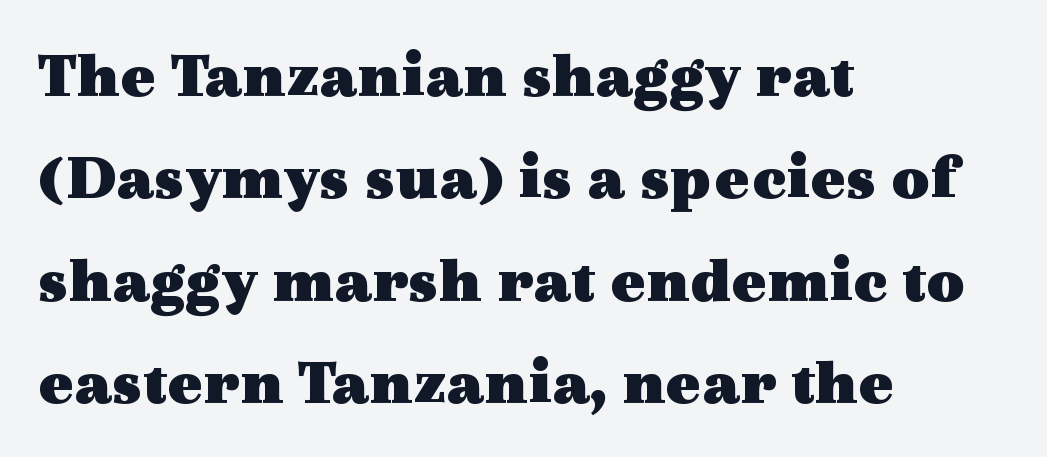
A typesetter would call this proportional, since set widths differ per character. Caption: standard tracking, unaltered. The leading is moderate, giving the passage an even texture. The typesetter chose a ragged-right arrangement here. Tall strokes in this sample are plumb rather than angled. Underlining? Definitely not there.
